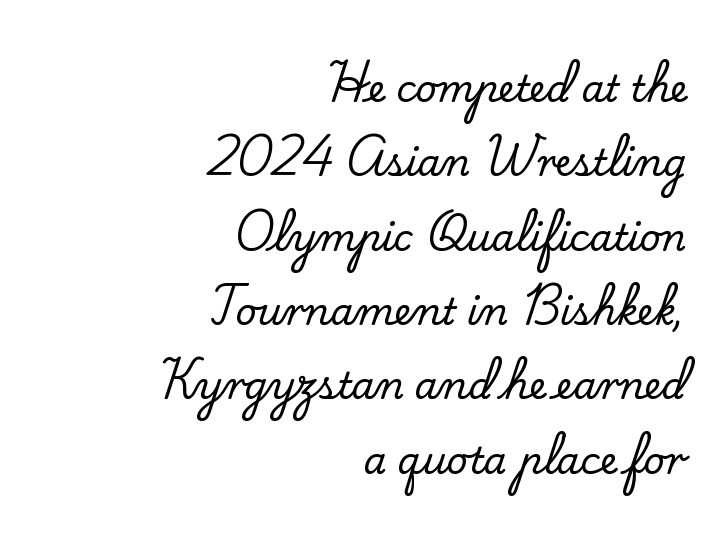
Stroke terminals: seriffed. Typeset ragged left — the right edge is the straight one. A bare baseline throughout the passage. The letters advance in unequal steps, a hallmark of proportional type. The type is set solid horizontally, with unmodified tracking.
